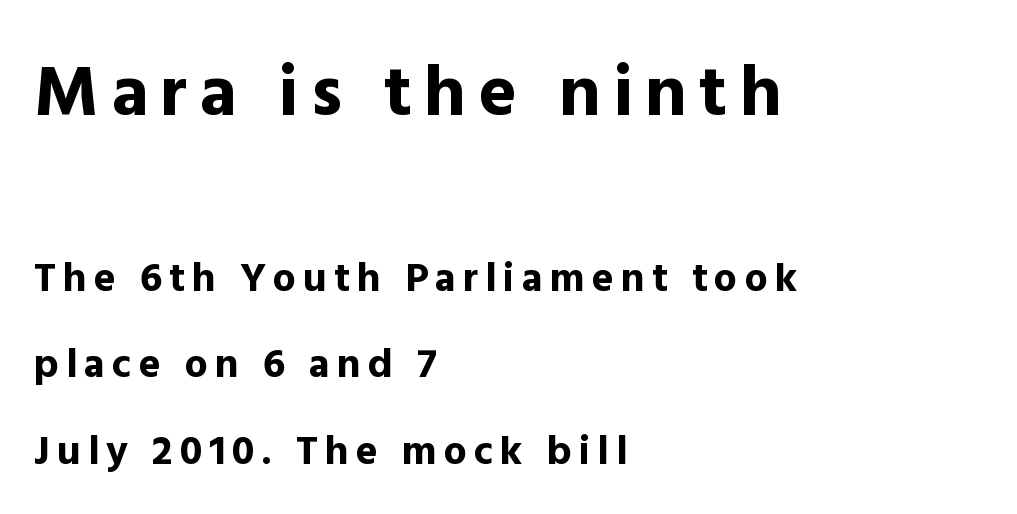
Q: Is the text bold? A: Yes.
Q: Is the text italic (slanted)? A: No, it is upright.
Q: Is the typeface a serif or a sans-serif typeface? A: Sans-serif.
Q: Is the text underlined? A: No.
Q: How is the paragraph aligned? A: Left-aligned.
Q: Is the spacing between lines tight, normal or loose? A: Loose.
Q: Which block of text is set in a larger size, the first (top) or the second (bottom)? A: The first (top) one.
Q: Width (condensed, normal, or wide)? A: Normal.
Q: x-height? A: Medium.
Q: Monospaced? A: No.
